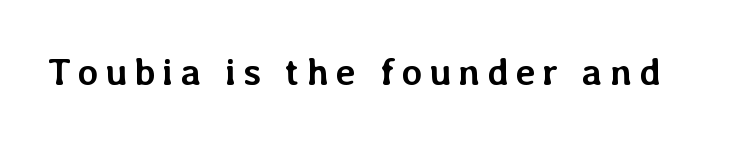
The image shows 38 px semibold type, upright; set not underlined; low stroke contrast and a medium x-height.
